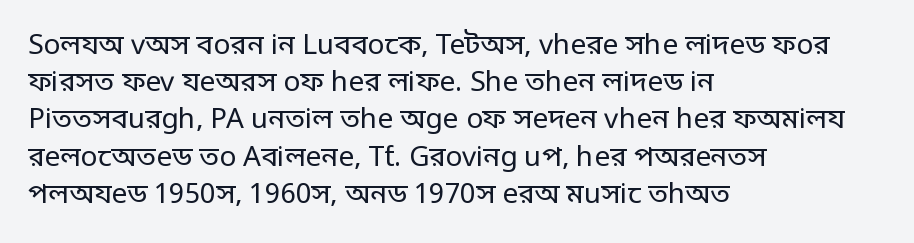
Q: Is the text bold? A: No.
Q: Is the text italic (slanted)? A: No, it is upright.
Q: Is the typeface a serif or a sans-serif typeface? A: Sans-serif.
Q: Is the text underlined? A: No.
Q: How is the paragraph aligned? A: Left-aligned.
Q: Is the spacing between letters normal or unusually wide? A: Normal.
Q: Is the spacing between lines tight, normal or loose? A: Normal.
Q: Width (condensed, normal, or wide)? A: Condensed.
Q: Stroke contrast? A: Low.
Q: Monospaced? A: No.
